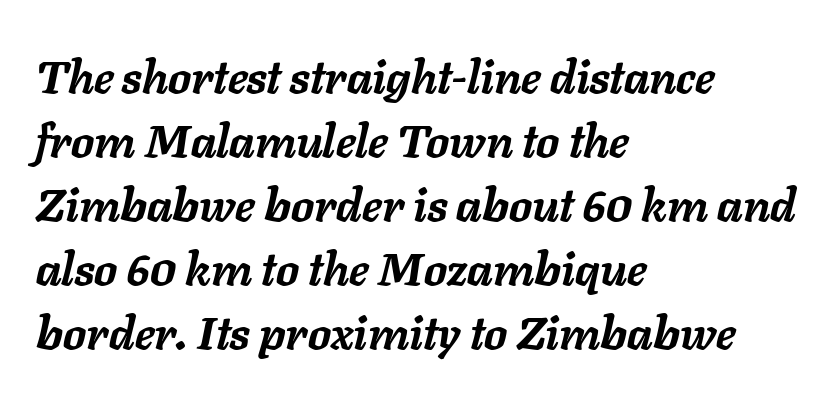
Plain, unruled lines of type. Emphasis-style slanted type is in use. Look at the tracking — it's just the regular setting, nothing added. The passage shown stacks its lines at a standard gap. Alignment: flush left. The characters look thick and weighty, a clear bold.
